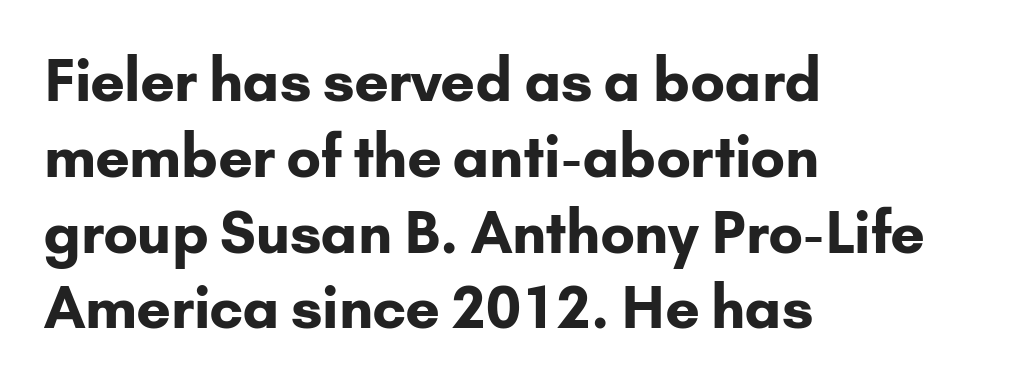
Q: Is the text bold? A: Yes.
Q: Is the text italic (slanted)? A: No, it is upright.
Q: Is the typeface a serif or a sans-serif typeface? A: Sans-serif.
Q: Is the text underlined? A: No.
Q: How is the paragraph aligned? A: Left-aligned.
Q: Is the spacing between letters normal or unusually wide? A: Normal.
Q: Is the spacing between lines tight, normal or loose? A: Normal.
Q: Width (condensed, normal, or wide)? A: Normal.
Q: Stroke contrast? A: Low.
Q: x-height? A: Small.
Q: Monospaced? A: No.
